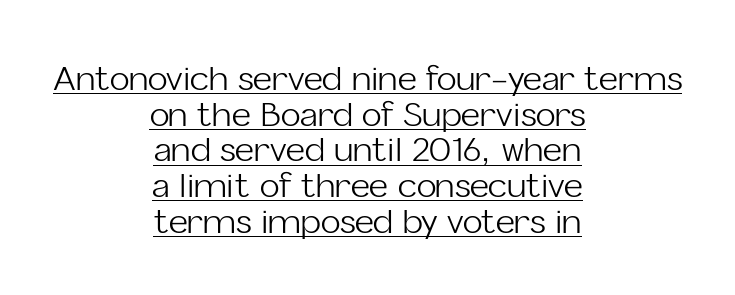
The image shows 33 px light sans-serif type, upright; set centered, tight line spacing (1.08x), normal letter spacing, underlined; low stroke contrast and a medium x-height.
